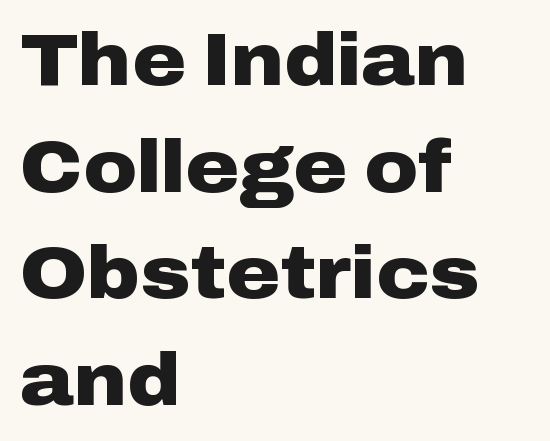
Tall strokes in this sample are plumb rather than angled. Every letter is thick-stroked: bold, no question. Each new line begins a customary step beneath the previous one. This sample is left-justified, so line endings fall wherever the words run out. Tracking here is standard; glyphs follow each other at the usual distance.
